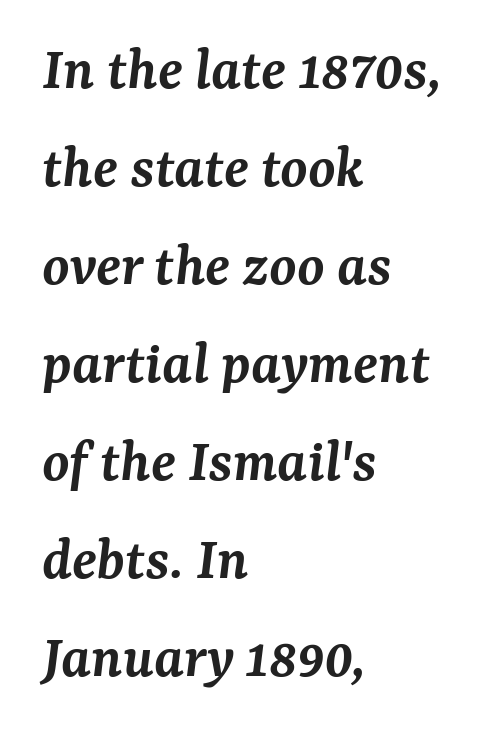
If you drew a ruler down the left edge, every line would touch it. Horizontal bands of white between lines are of average thickness. Is the type slanted? Yes — the strokes lean at a clear angle. Is the letter spacing exaggerated? No — it looks like the ordinary default.
